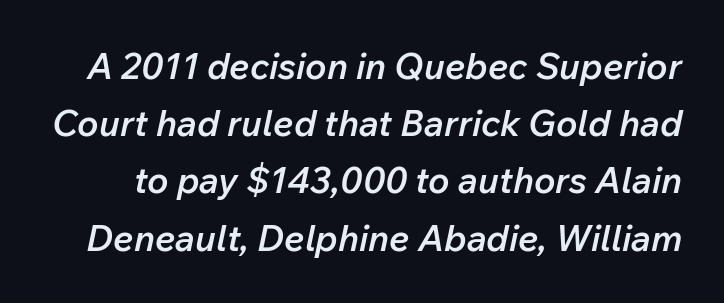
{"italic": "yes", "lean": "right", "slant_degrees": 12, "bold": "semi", "weight": "semibold", "width": "normal", "stroke_contrast": "low", "x_height": "medium", "monospaced": "no", "underline": "no", "line_spacing": "normal", "line_spacing_ratio": 1.59, "letter_spacing": "normal", "letter_spacing_em": 0.0, "glyph_px": 36}
